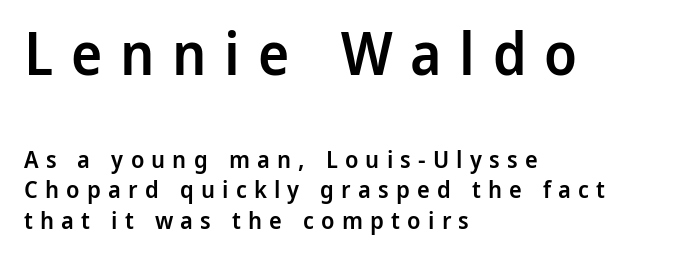
{"serif": "no", "italic": "no", "bold": "semi", "weight": "semibold", "width": "normal", "stroke_contrast": "low", "x_height": "medium", "monospaced": "no", "underline": "no", "align": "left", "line_spacing": "normal", "line_spacing_ratio": 1.28, "letter_spacing": "wide", "letter_spacing_em": 0.3, "larger_block": "first", "size_ratio": 2.46, "glyph_px": 59}
